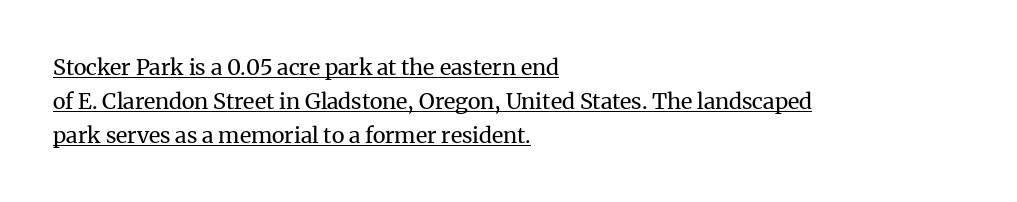
Q: Is the text bold? A: No.
Q: Is the text italic (slanted)? A: No, it is upright.
Q: Is the text underlined? A: Yes.
Q: How is the paragraph aligned? A: Left-aligned.
Q: Is the spacing between letters normal or unusually wide? A: Normal.
Q: Is the spacing between lines tight, normal or loose? A: Normal.
